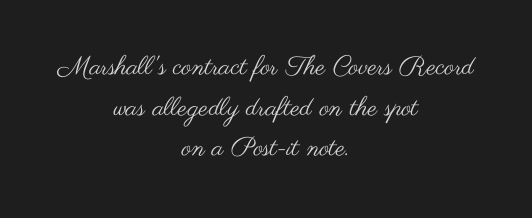
{"bold": "no", "underline": "no", "align": "center", "line_spacing": "normal", "line_spacing_ratio": 1.56, "letter_spacing": "normal", "letter_spacing_em": 0.0, "glyph_px": 26}
